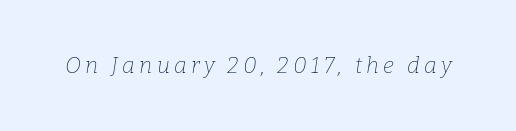
Q: Is the text bold? A: No.
Q: Is the text italic (slanted)? A: Yes, it leans right by about 9 degrees.
Q: Is the text underlined? A: No.
